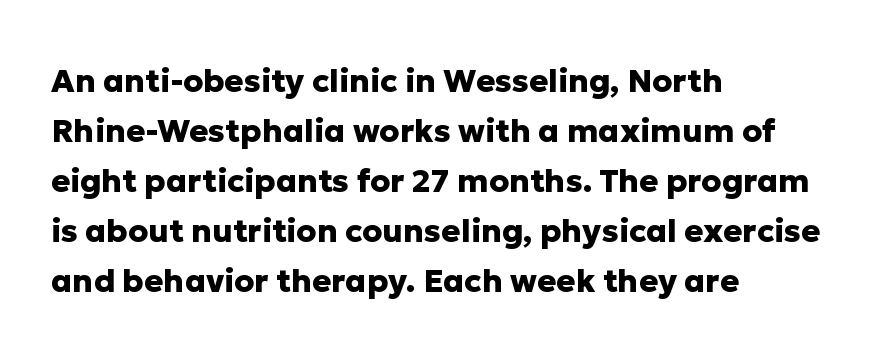
Q: Is the text bold? A: Yes.
Q: Is the text italic (slanted)? A: No, it is upright.
Q: Is the typeface a serif or a sans-serif typeface? A: Sans-serif.
Q: Is the text underlined? A: No.
Q: How is the paragraph aligned? A: Left-aligned.
Q: Is the spacing between letters normal or unusually wide? A: Normal.
Q: Is the spacing between lines tight, normal or loose? A: Normal.
Q: Width (condensed, normal, or wide)? A: Normal.
Q: Stroke contrast? A: Low.
Q: x-height? A: Medium.
Q: Monospaced? A: No.
